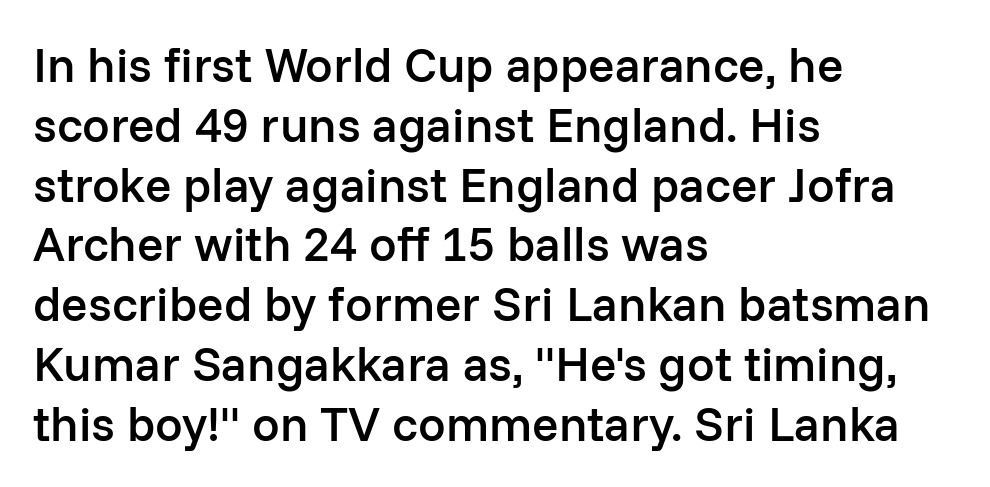
The image shows 49 px semibold sans-serif type, upright; set left-aligned, line spacing 1.22x, normal letter spacing, not underlined; low stroke contrast and a medium x-height.
